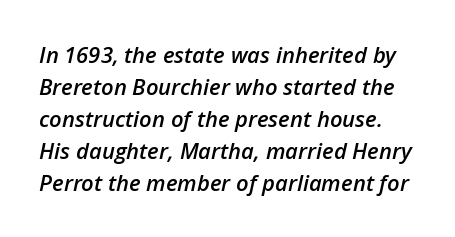
Q: Is the text bold? A: Semi-bold.
Q: Is the text italic (slanted)? A: Yes, it leans right by about 12 degrees.
Q: Is the text underlined? A: No.
Q: Is the spacing between letters normal or unusually wide? A: Normal.
Q: Is the spacing between lines tight, normal or loose? A: Normal.
